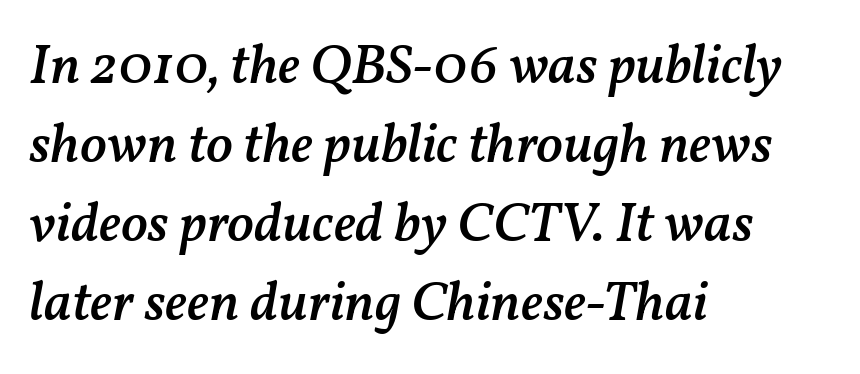
{"italic": "yes", "lean": "right", "slant_degrees": 11, "bold": "semi", "weight": "semibold", "width": "normal", "stroke_contrast": "medium", "x_height": "medium", "monospaced": "no", "underline": "no", "align": "left", "line_spacing": "normal", "line_spacing_ratio": 1.41, "letter_spacing": "normal", "letter_spacing_em": 0.0, "glyph_px": 56}
